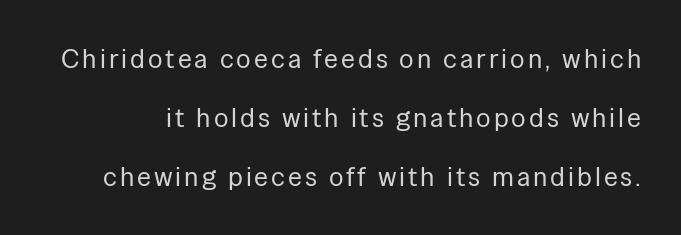
{"italic": "no", "bold": "no", "underline": "no", "line_spacing": "loose", "line_spacing_ratio": 2.19, "glyph_px": 27}
